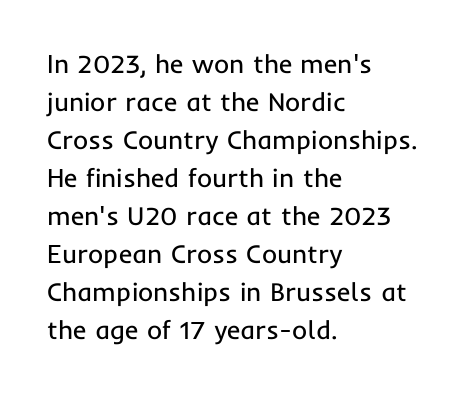
Q: Is the text bold? A: No.
Q: Is the text italic (slanted)? A: No, it is upright.
Q: Is the text underlined? A: No.
Q: How is the paragraph aligned? A: Left-aligned.
Q: Is the spacing between letters normal or unusually wide? A: Normal.
Q: Is the spacing between lines tight, normal or loose? A: Normal.
